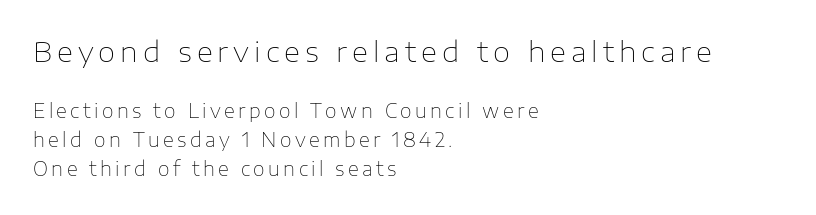
{"serif": "no", "italic": "no", "bold": "no", "weight": "thin", "width": "normal", "stroke_contrast": "low", "x_height": "medium", "monospaced": "no", "underline": "no", "align": "left", "line_spacing": "normal", "line_spacing_ratio": 1.53, "larger_block": "first", "size_ratio": 1.47, "glyph_px": 28}
